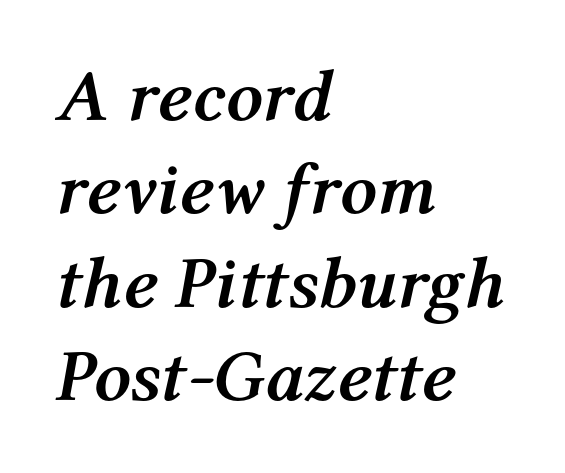
{"italic": "yes", "lean": "right", "slant_degrees": 12, "bold": "yes", "weight": "semibold", "width": "normal", "stroke_contrast": "medium", "x_height": "medium", "monospaced": "no", "underline": "no", "align": "left", "line_spacing": "normal", "line_spacing_ratio": 1.28, "letter_spacing": "normal", "letter_spacing_em": 0.0, "glyph_px": 73}
